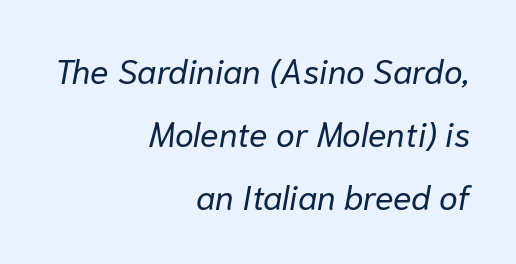
On a weight scale, this lands at 450 or below. Tracking value appears to be zero — textbook default spacing. Letters rest on an invisible, unmarked baseline. Does the lettering tilt? It does — this is italic. The text block is weighted toward the right margin, trailing off unevenly leftward.
